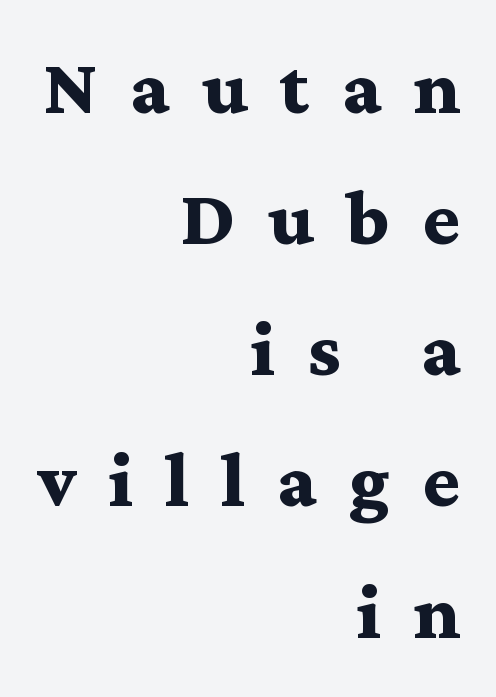
The image shows 79 px bold, wide serif type, upright; set right-aligned, normal line spacing (1.66x), unusually wide letter spacing (+0.41 em), not underlined; medium stroke contrast and a medium x-height.
